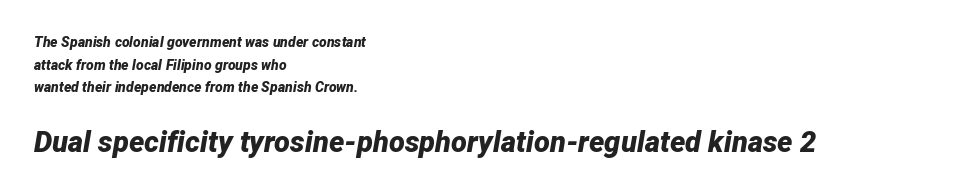
{"italic": "yes", "lean": "right", "slant_degrees": 12, "bold": "yes", "weight": "bold", "width": "normal", "stroke_contrast": "low", "x_height": "medium", "monospaced": "no", "underline": "no", "align": "left", "line_spacing": "normal", "line_spacing_ratio": 1.62, "letter_spacing": "normal", "letter_spacing_em": 0.0, "larger_block": "second", "size_ratio": 2.07, "glyph_px": 29}
